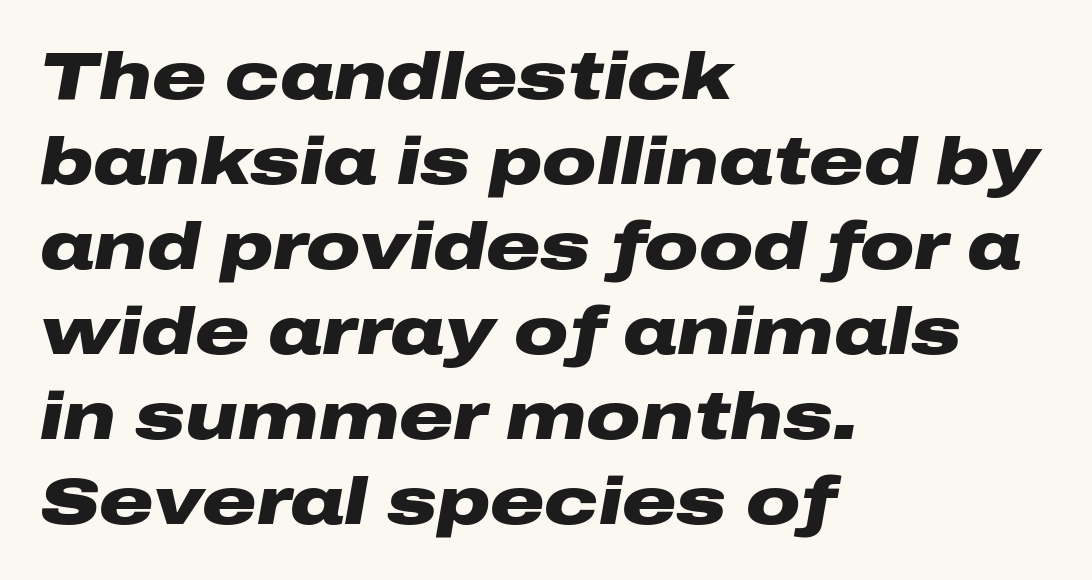
Q: Is the text bold? A: Yes.
Q: Is the text italic (slanted)? A: Yes, it leans right by about 10 degrees.
Q: Is the text underlined? A: No.
Q: How is the paragraph aligned? A: Left-aligned.
Q: Is the spacing between letters normal or unusually wide? A: Normal.
Q: Is the spacing between lines tight, normal or loose? A: Normal.
Q: Width (condensed, normal, or wide)? A: Wide.
Q: Stroke contrast? A: Low.
Q: x-height? A: Medium.
Q: Monospaced? A: No.
